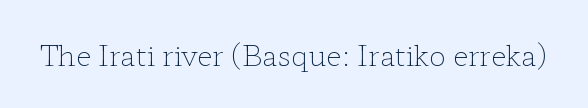
Q: Is the text bold? A: No.
Q: Is the text italic (slanted)? A: No, it is upright.
Q: Is the typeface a serif or a sans-serif typeface? A: Serif.
Q: Is the text underlined? A: No.
Q: Is the spacing between letters normal or unusually wide? A: Normal.
Q: Width (condensed, normal, or wide)? A: Wide.
Q: Stroke contrast? A: Low.
Q: x-height? A: Medium.
Q: Monospaced? A: No.
